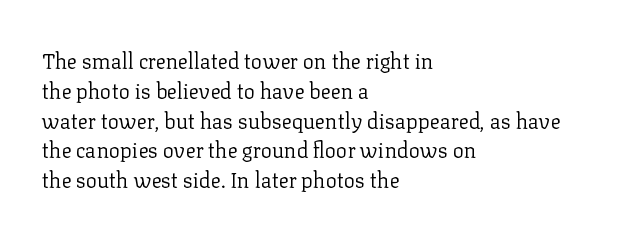
The image shows 21 px text type, upright; set left-aligned, normal line spacing (1.42x), normal letter spacing, not underlined.
